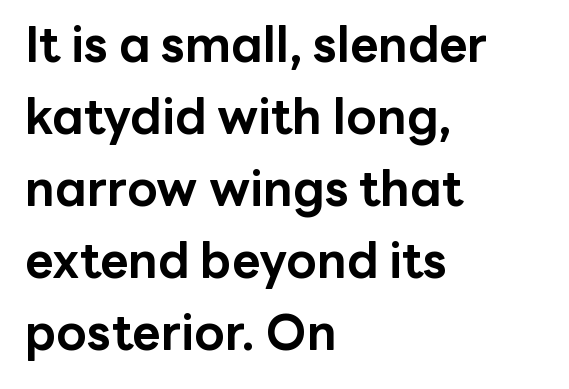
Q: Is the text bold? A: Yes.
Q: Is the text italic (slanted)? A: No, it is upright.
Q: Is the typeface a serif or a sans-serif typeface? A: Sans-serif.
Q: Is the text underlined? A: No.
Q: How is the paragraph aligned? A: Left-aligned.
Q: Is the spacing between letters normal or unusually wide? A: Normal.
Q: Is the spacing between lines tight, normal or loose? A: Normal.
Q: Width (condensed, normal, or wide)? A: Normal.
Q: Stroke contrast? A: Low.
Q: x-height? A: Medium.
Q: Monospaced? A: No.
